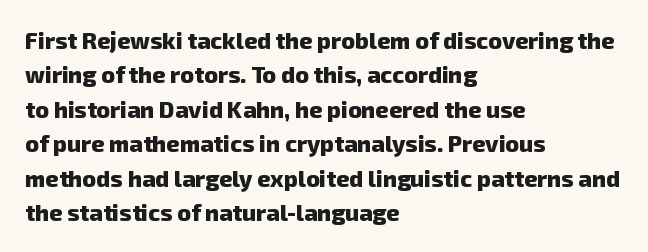
The image shows 23 px bold type; set left-aligned, normal line spacing (1.5x), normal letter spacing, not underlined.
